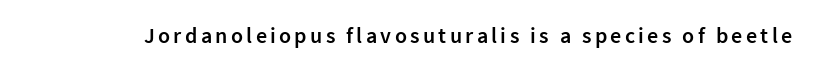
Q: Is the text bold? A: Semi-bold.
Q: Is the text italic (slanted)? A: No, it is upright.
Q: Is the text underlined? A: No.
